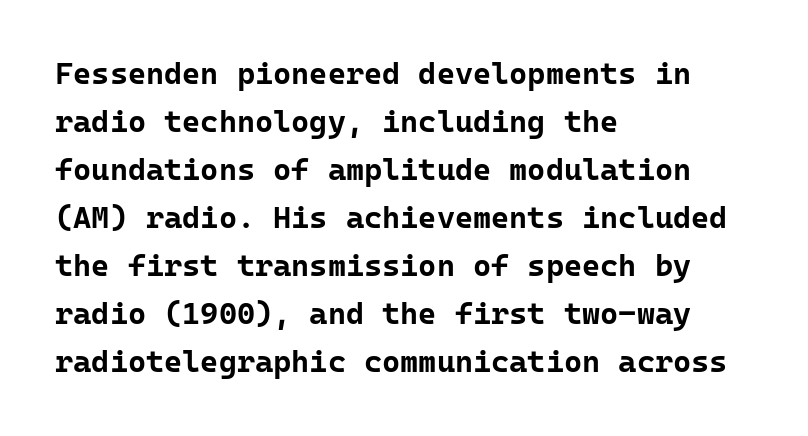
Q: Is the text bold? A: Yes.
Q: Is the text italic (slanted)? A: No, it is upright.
Q: Is the typeface a serif or a sans-serif typeface? A: Sans-serif.
Q: Is the text underlined? A: No.
Q: How is the paragraph aligned? A: Left-aligned.
Q: Is the spacing between letters normal or unusually wide? A: Normal.
Q: Is the spacing between lines tight, normal or loose? A: Normal.
Q: Width (condensed, normal, or wide)? A: Normal.
Q: Stroke contrast? A: Low.
Q: x-height? A: Medium.
Q: Monospaced? A: Yes.
